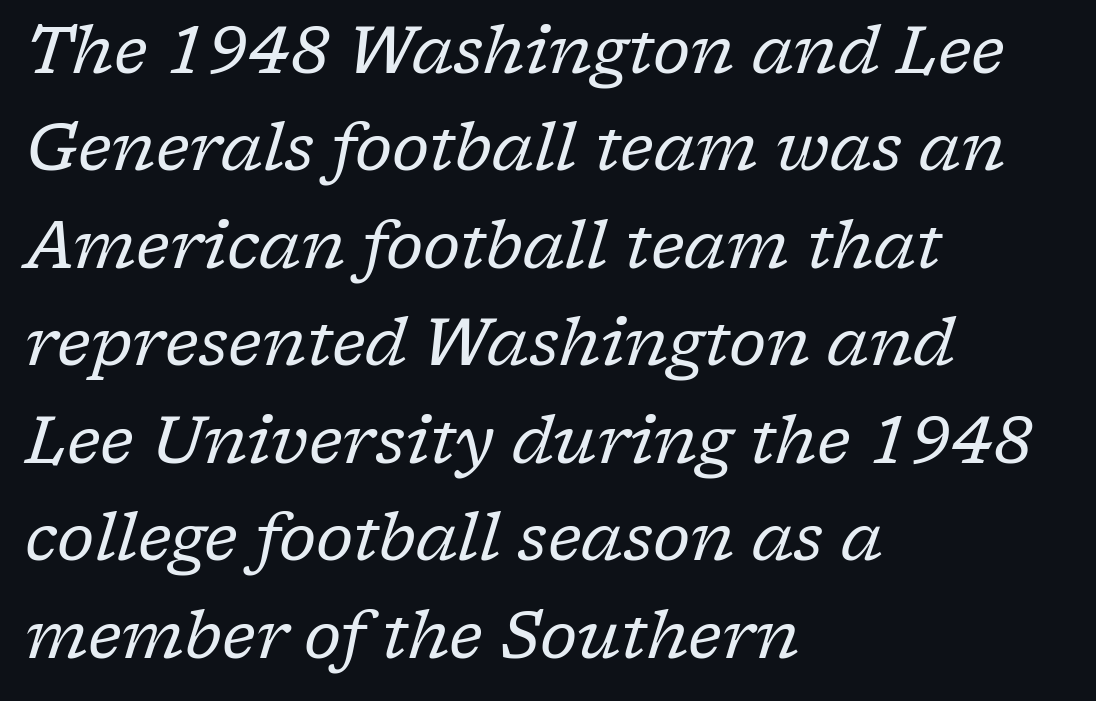
{"serif": "yes", "italic": "yes", "lean": "right", "slant_degrees": 17, "bold": "no", "weight": "regular", "width": "normal", "stroke_contrast": "low", "x_height": "medium", "monospaced": "no", "underline": "no", "align": "left", "line_spacing": "normal", "line_spacing_ratio": 1.5, "letter_spacing": "normal", "letter_spacing_em": 0.0, "glyph_px": 65}
